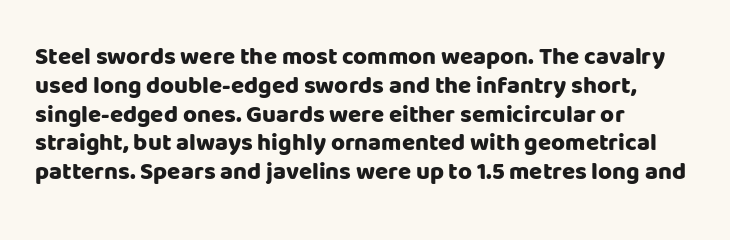
The image shows 24 px bold type, upright; set left-aligned, line spacing 1.2x, normal letter spacing, not underlined.
